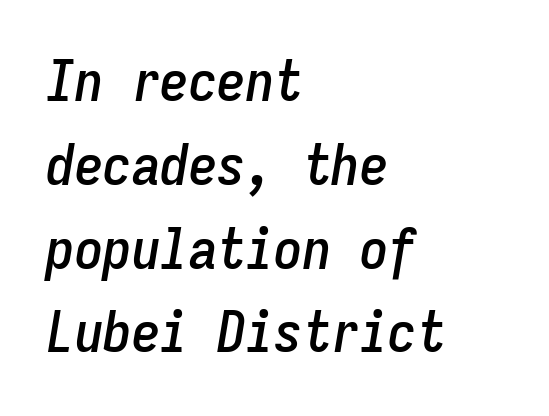
{"italic": "yes", "lean": "right", "slant_degrees": 9, "width": "condensed", "stroke_contrast": "low", "x_height": "medium", "monospaced": "yes", "underline": "no", "align": "left", "line_spacing": "normal", "line_spacing_ratio": 1.47, "letter_spacing": "normal", "letter_spacing_em": 0.0, "glyph_px": 57}
